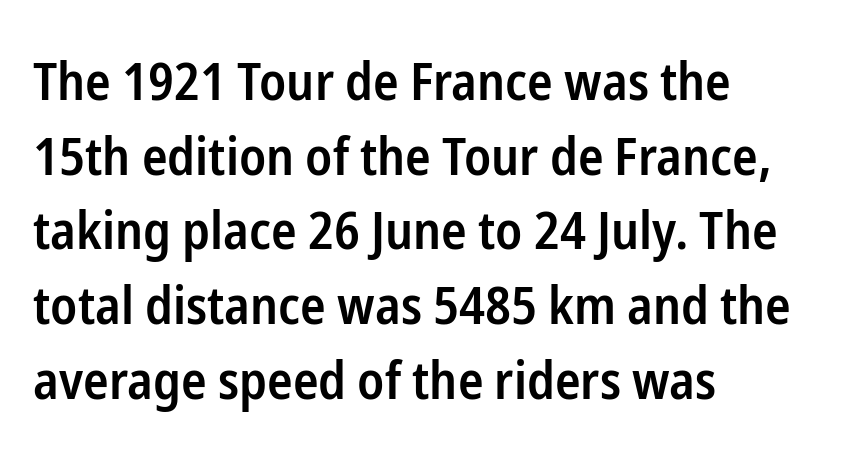
{"serif": "no", "italic": "no", "bold": "semi", "weight": "semibold", "width": "condensed", "stroke_contrast": "low", "x_height": "medium", "monospaced": "no", "underline": "no", "align": "left", "line_spacing": "normal", "line_spacing_ratio": 1.41, "letter_spacing": "normal", "letter_spacing_em": 0.0, "glyph_px": 53}
